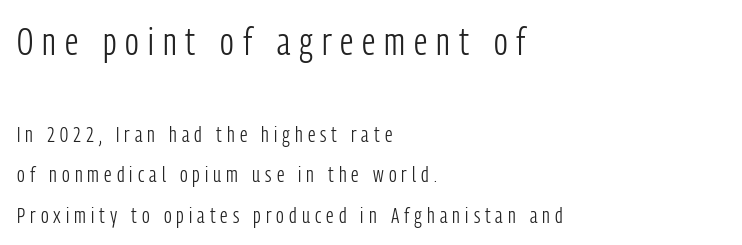
The image shows 39 px light, condensed sans-serif type, upright; set left-aligned, line spacing 1.84x, unusually wide letter spacing (+0.23 em), not underlined; the first (top) block is 1.77x larger; low stroke contrast and a medium x-height.
